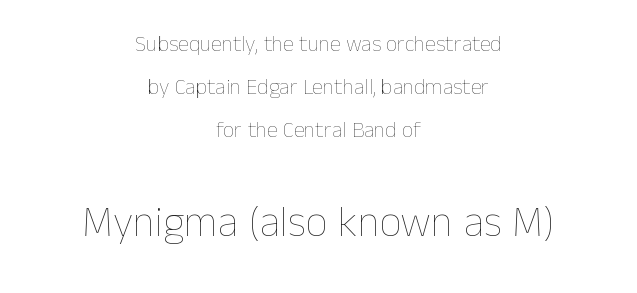
{"italic": "no", "bold": "no", "weight": "thin", "width": "normal", "stroke_contrast": "low", "x_height": "medium", "monospaced": "no", "underline": "no", "align": "center", "line_spacing": "loose", "line_spacing_ratio": 1.96, "letter_spacing": "normal", "letter_spacing_em": 0.0, "larger_block": "second", "size_ratio": 1.95, "glyph_px": 43}
